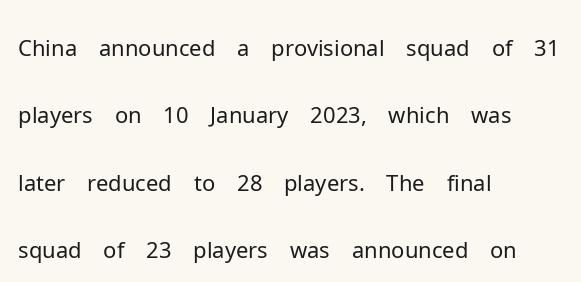
The image shows 45 px light sans-serif type, upright; set left-aligned, normal line spacing (1.5x), normal letter spacing, not underlined; low stroke contrast and a medium x-height.
